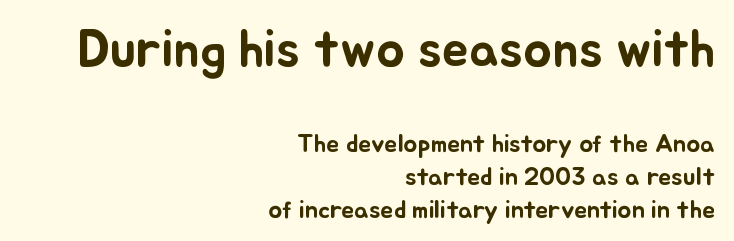
The image shows 53 px text type, upright; set right-aligned, normal line spacing (1.27x), normal letter spacing, not underlined; the first (top) block is 2.04x larger; low stroke contrast and a small x-height.
